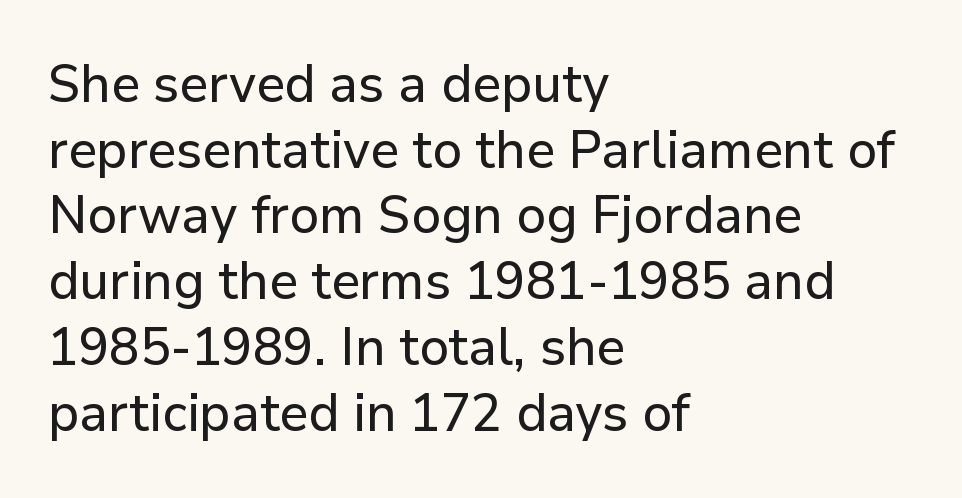
{"serif": "no", "italic": "no", "width": "normal", "stroke_contrast": "low", "x_height": "medium", "monospaced": "no", "underline": "no", "align": "left", "line_spacing_ratio": 1.24, "letter_spacing": "normal", "letter_spacing_em": 0.0, "glyph_px": 53}
